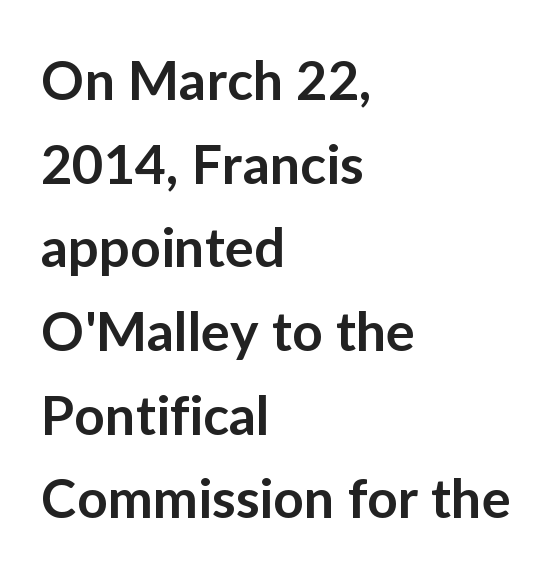
{"serif": "no", "italic": "no", "bold": "semi", "weight": "semibold", "width": "normal", "stroke_contrast": "low", "x_height": "medium", "monospaced": "no", "underline": "no", "align": "left", "line_spacing": "normal", "line_spacing_ratio": 1.55, "letter_spacing": "normal", "letter_spacing_em": 0.0, "glyph_px": 54}
